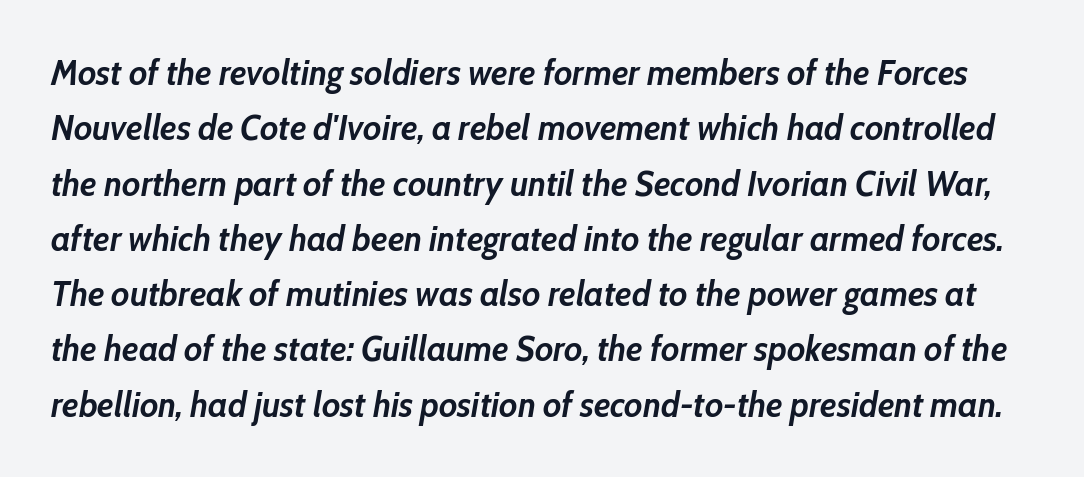
{"italic": "yes", "lean": "right", "slant_degrees": 10, "bold": "yes", "weight": "semibold", "width": "normal", "stroke_contrast": "low", "x_height": "medium", "monospaced": "no", "underline": "no", "line_spacing": "normal", "line_spacing_ratio": 1.58, "letter_spacing": "normal", "letter_spacing_em": 0.0, "glyph_px": 35}
